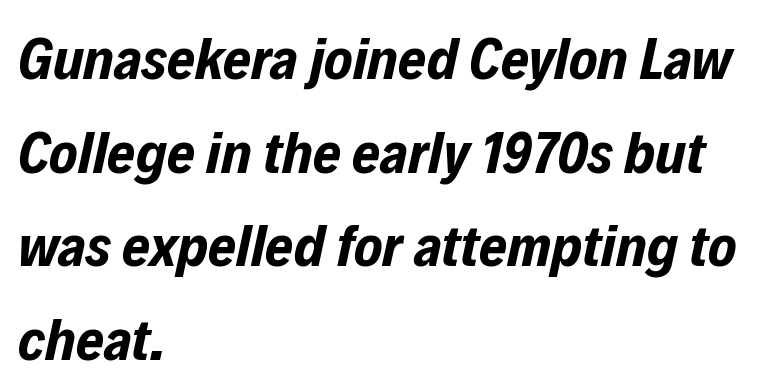
{"italic": "yes", "lean": "right", "slant_degrees": 12, "bold": "yes", "weight": "bold", "width": "condensed", "stroke_contrast": "low", "x_height": "medium", "monospaced": "no", "underline": "no", "align": "left", "line_spacing": "normal", "line_spacing_ratio": 1.56, "letter_spacing": "normal", "letter_spacing_em": 0.0, "glyph_px": 60}
